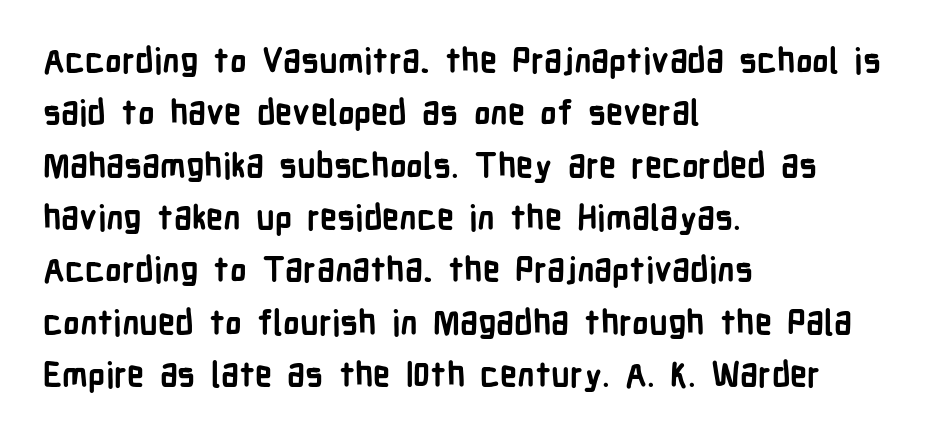
Every stem runs plumb, perpendicular to the baseline. Heft: maximum for text — a bold. Check where the strokes stop: nothing finishes them off — pure sans. Rows of type keep a routine distance in the vertical direction.
